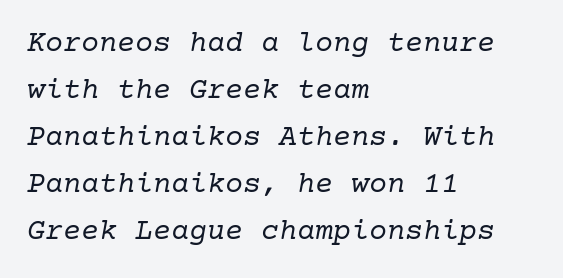
Q: Is the text bold? A: No.
Q: Is the text italic (slanted)? A: Yes, it leans right by about 10 degrees.
Q: Is the typeface a serif or a sans-serif typeface? A: Serif.
Q: Is the text underlined? A: No.
Q: How is the paragraph aligned? A: Left-aligned.
Q: Is the spacing between letters normal or unusually wide? A: Normal.
Q: Is the spacing between lines tight, normal or loose? A: Normal.
Q: Width (condensed, normal, or wide)? A: Normal.
Q: Stroke contrast? A: Low.
Q: x-height? A: Medium.
